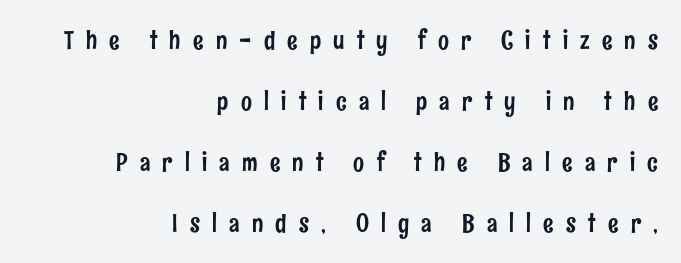
Check the space under the baseline: it is left empty. Successive baselines arrive slowly, with a big drop between each. Posture: straight, roman, zero tilt. There is plenty of visible air inserted between adjacent glyphs. The passage is arranged like a letterhead date or caption credit — flush right.
